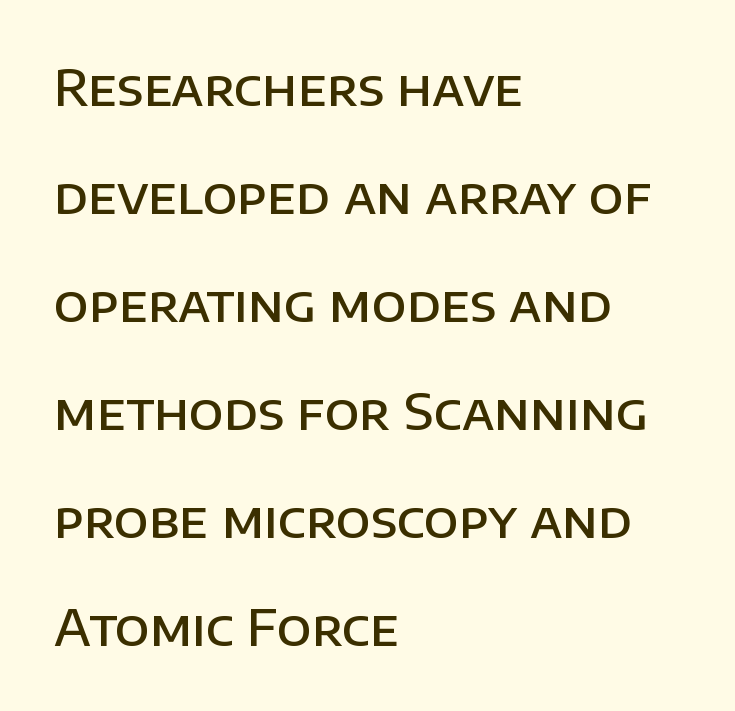
{"serif": "no", "italic": "no", "bold": "semi", "weight": "semibold", "width": "normal", "stroke_contrast": "low", "x_height": "large", "monospaced": "no", "underline": "no", "align": "left", "line_spacing": "loose", "line_spacing_ratio": 2.16, "letter_spacing": "normal", "letter_spacing_em": 0.0, "glyph_px": 50}
